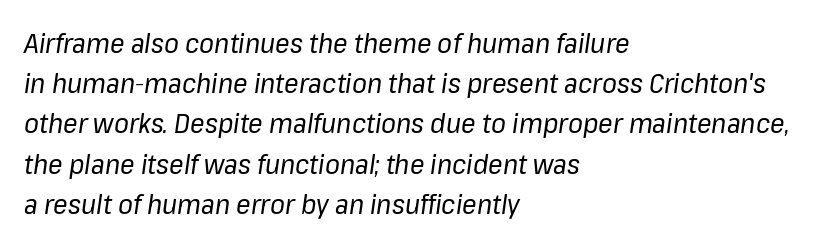
{"italic": "yes", "lean": "right", "slant_degrees": 8, "bold": "no", "underline": "no", "align": "left", "line_spacing": "normal", "line_spacing_ratio": 1.49, "letter_spacing": "normal", "letter_spacing_em": 0.0, "glyph_px": 27}
